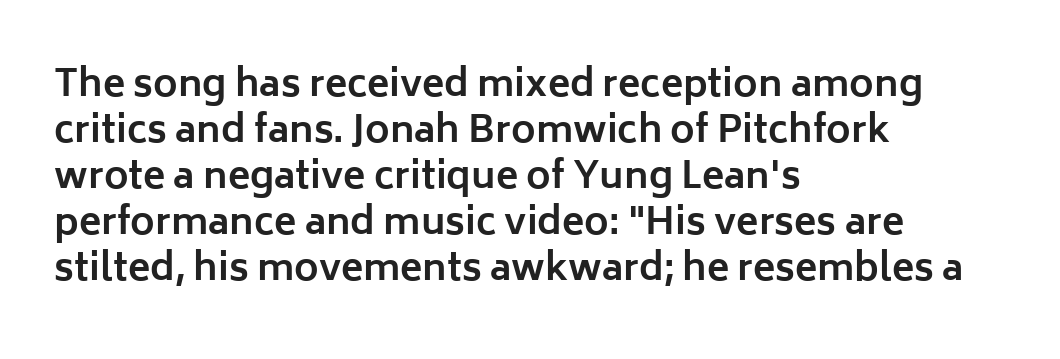
These lines are composed in type without serifs. You could not count columns in this text — the font is proportionally spaced. The paragraph has a hard left edge and a soft right edge. Standard letterfit; no display-style spreading of the glyphs. Emphasis by weight is at full strength: bold.
